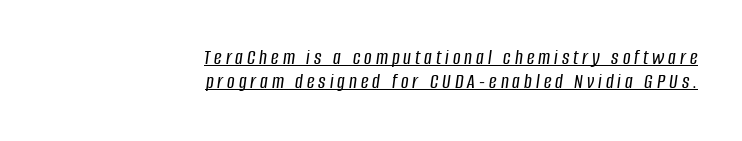
{"italic": "yes", "lean": "right", "slant_degrees": 8, "underline": "yes", "align": "right", "line_spacing": "tight", "line_spacing_ratio": 1.15, "glyph_px": 21}
